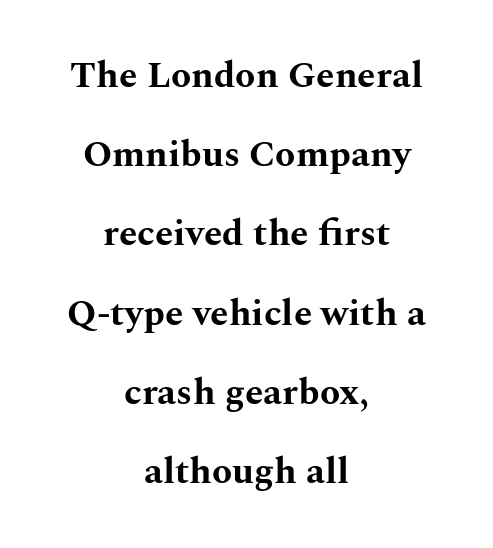
The image shows 37 px bold, wide serif type, upright; set centered, loose line spacing (2.14x), normal letter spacing, not underlined; medium stroke contrast and a medium x-height.
